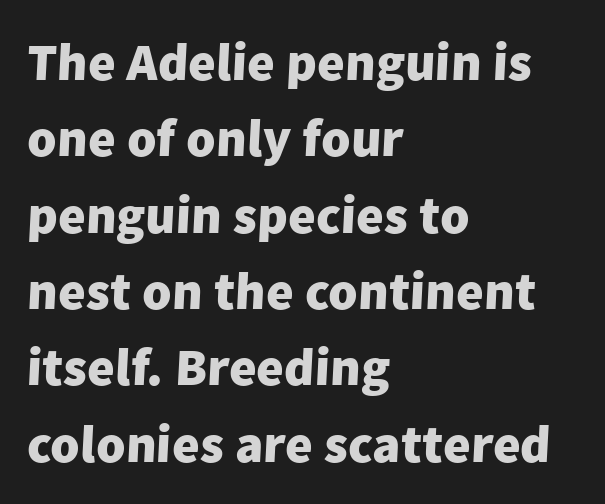
The image shows 53 px heavy sans-serif type; set left-aligned, normal line spacing (1.44x), normal letter spacing, not underlined; low stroke contrast and a medium x-height.
